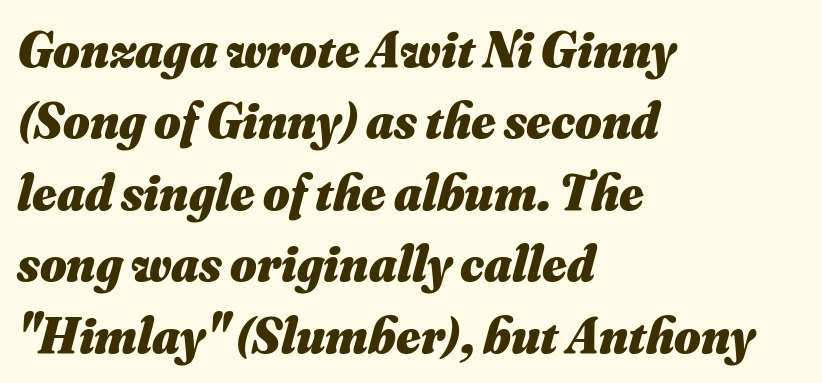
{"italic": "yes", "lean": "right", "slant_degrees": 16, "bold": "yes", "weight": "heavy", "width": "normal", "stroke_contrast": "medium", "x_height": "small", "monospaced": "no", "underline": "no", "align": "left", "line_spacing": "normal", "line_spacing_ratio": 1.4, "letter_spacing": "normal", "letter_spacing_em": 0.0, "glyph_px": 51}
